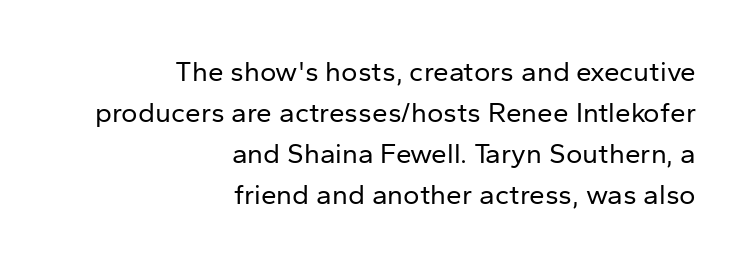
Q: Is the text bold? A: No.
Q: Is the text italic (slanted)? A: No, it is upright.
Q: Is the typeface a serif or a sans-serif typeface? A: Sans-serif.
Q: Is the text underlined? A: No.
Q: How is the paragraph aligned? A: Right-aligned.
Q: Is the spacing between letters normal or unusually wide? A: Normal.
Q: Is the spacing between lines tight, normal or loose? A: Normal.
Q: Width (condensed, normal, or wide)? A: Normal.
Q: Stroke contrast? A: Low.
Q: x-height? A: Medium.
Q: Monospaced? A: No.
